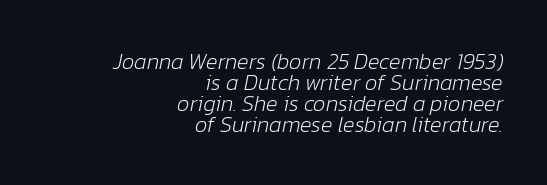
Each row of text sits above clean, open space. The vertical gap from one line to the next is small. Yep, that's italic — everything's leaning. The lines in this sample share a right terminus and differ only in where they begin. The letterforms sit at book weight or below.
